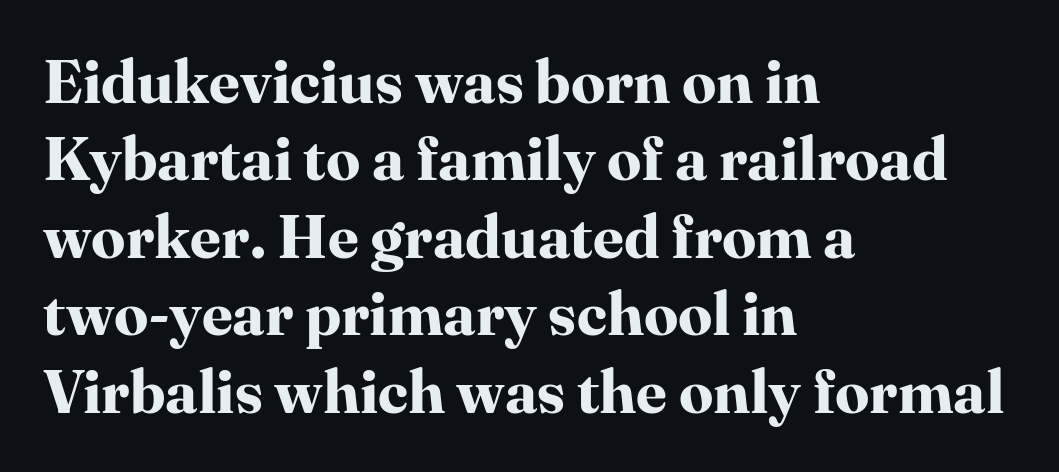
{"serif": "yes", "italic": "no", "bold": "yes", "weight": "bold", "width": "normal", "stroke_contrast": "high", "x_height": "medium", "monospaced": "no", "underline": "no", "align": "left", "line_spacing": "normal", "line_spacing_ratio": 1.27, "letter_spacing": "normal", "letter_spacing_em": 0.0, "glyph_px": 61}
